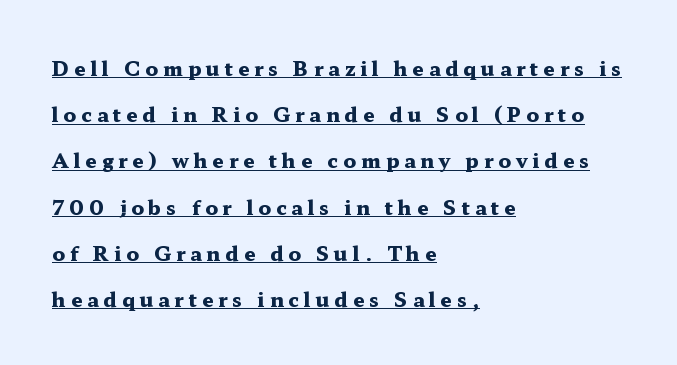
Is the block centered? No — it sits flush against the left margin. A continuous stroke trails under the words, as in a hyperlink. Vertical spacing — loose. Tall strokes in this sample are plumb rather than angled.
